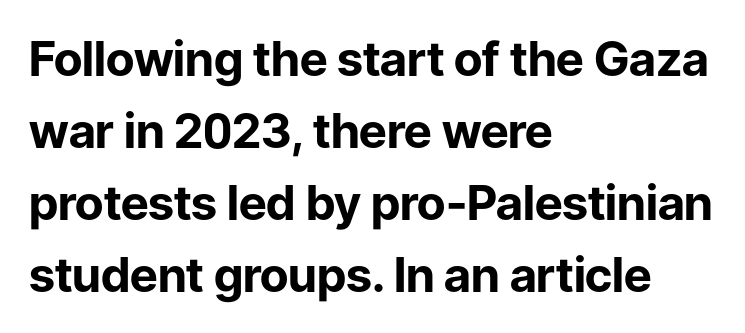
Q: Is the text bold? A: Yes.
Q: Is the text italic (slanted)? A: No, it is upright.
Q: Is the typeface a serif or a sans-serif typeface? A: Sans-serif.
Q: Is the text underlined? A: No.
Q: How is the paragraph aligned? A: Left-aligned.
Q: Is the spacing between letters normal or unusually wide? A: Normal.
Q: Is the spacing between lines tight, normal or loose? A: Normal.
Q: Width (condensed, normal, or wide)? A: Normal.
Q: Stroke contrast? A: Low.
Q: x-height? A: Medium.
Q: Monospaced? A: No.
